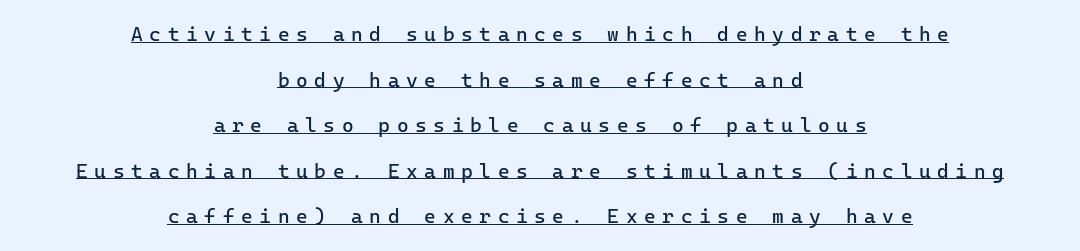
Q: Is the text bold? A: No.
Q: Is the text italic (slanted)? A: No, it is upright.
Q: Is the text underlined? A: Yes.
Q: How is the paragraph aligned? A: Centered.
Q: Is the spacing between letters normal or unusually wide? A: Unusually wide.
Q: Is the spacing between lines tight, normal or loose? A: Loose.
